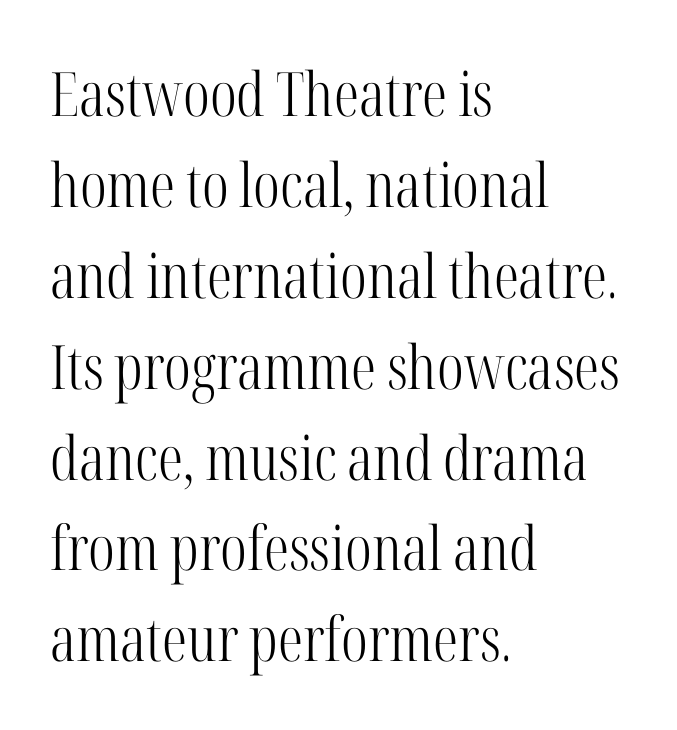
Where is the straight margin? On the left. Quick note: interline space is typical. The lettering holds an erect, upright posture throughout. In terms of letterform style, serifs are clearly present. Each letter keeps its own natural width here, so spacing adapts to shape. The passage shown is not bold in any degree.
